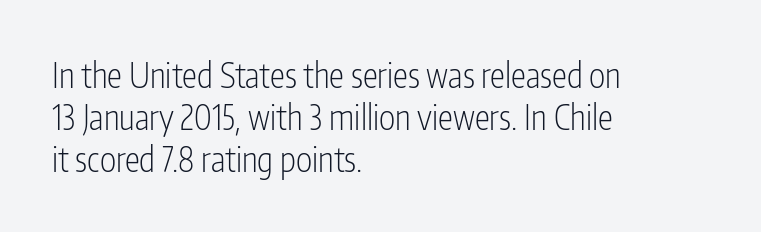
Q: Is the text bold? A: No.
Q: Is the text italic (slanted)? A: No, it is upright.
Q: Is the typeface a serif or a sans-serif typeface? A: Sans-serif.
Q: Is the text underlined? A: No.
Q: How is the paragraph aligned? A: Left-aligned.
Q: Is the spacing between letters normal or unusually wide? A: Normal.
Q: Width (condensed, normal, or wide)? A: Condensed.
Q: Stroke contrast? A: Low.
Q: x-height? A: Medium.
Q: Monospaced? A: No.
